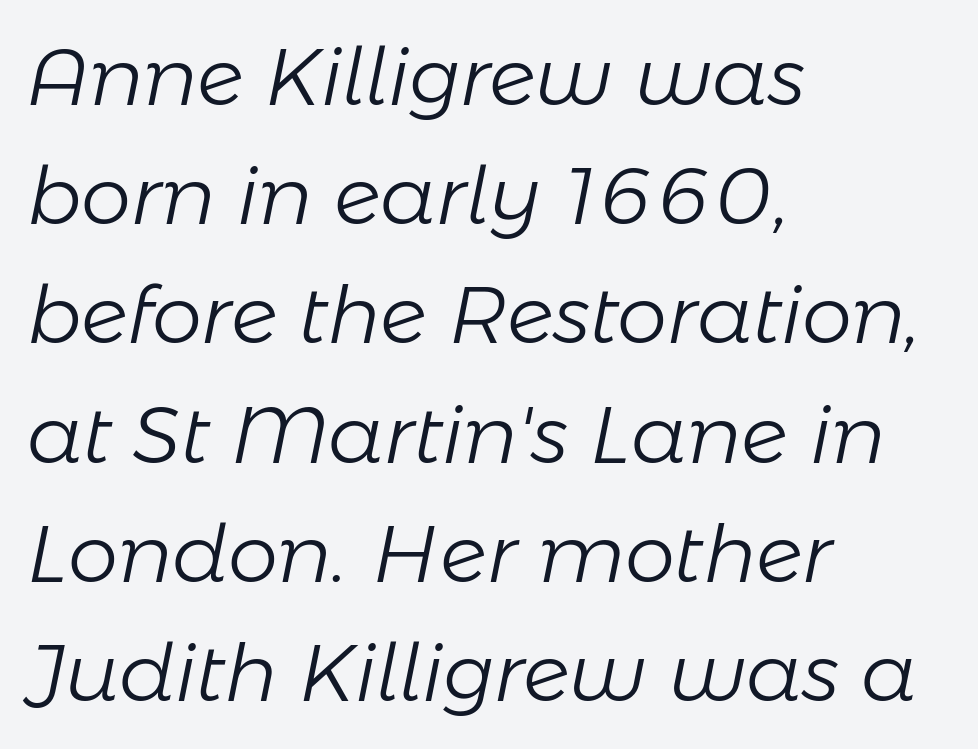
The image shows 80 px light type, italic (leaning right); set left-aligned, normal line spacing (1.49x), normal letter spacing, not underlined; low stroke contrast and a medium x-height.
